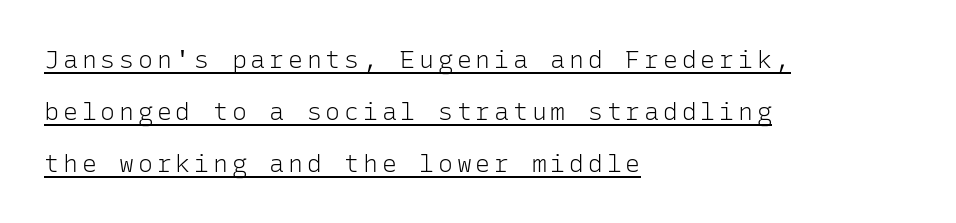
{"italic": "no", "bold": "no", "underline": "yes", "align": "left", "line_spacing": "loose", "line_spacing_ratio": 2.08, "glyph_px": 25}
